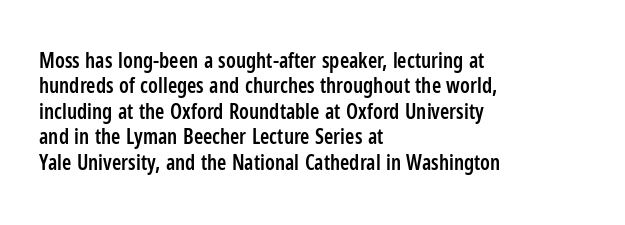
The image shows 21 px text type, upright; set left-aligned, line spacing 1.21x, normal letter spacing, not underlined.
